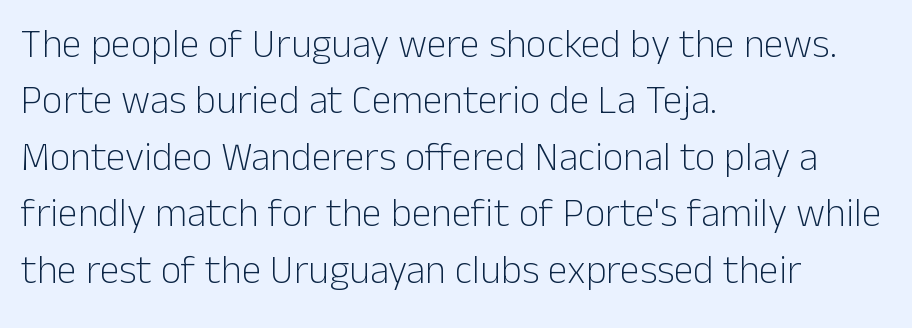
Q: Is the text bold? A: No.
Q: Is the text italic (slanted)? A: No, it is upright.
Q: Is the typeface a serif or a sans-serif typeface? A: Sans-serif.
Q: Is the text underlined? A: No.
Q: How is the paragraph aligned? A: Left-aligned.
Q: Is the spacing between letters normal or unusually wide? A: Normal.
Q: Is the spacing between lines tight, normal or loose? A: Normal.
Q: Width (condensed, normal, or wide)? A: Normal.
Q: Stroke contrast? A: Low.
Q: x-height? A: Medium.
Q: Monospaced? A: No.
